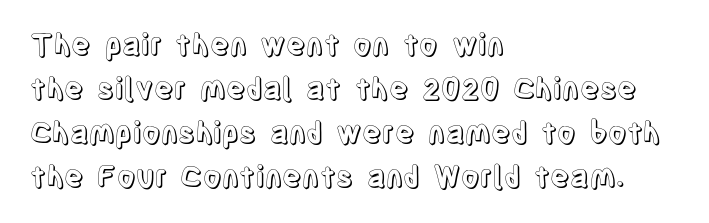
The strip under each line holds only bare page. Do the letters lean? They stand straight. Here the glyphs are tracked normally, forming tight word shapes. Normally led — the rows are evenly, conventionally spaced. These lines stack with their left ends in a neat column. Each letter keeps its own natural width here, so spacing adapts to shape.
